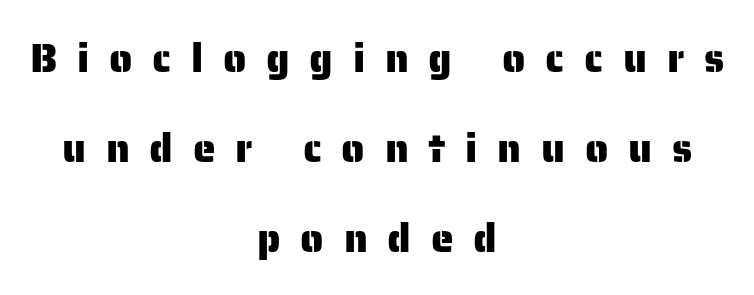
Words float on clear page, feet unadorned. You could not count columns in this text — the font is proportionally spaced. A student would call this center alignment; a typographer would say set centered. Characters follow at a spacing far wider than the type designer built in. Regarding serifs, this sample does without them. The letters stand upright; this is a roman face.
